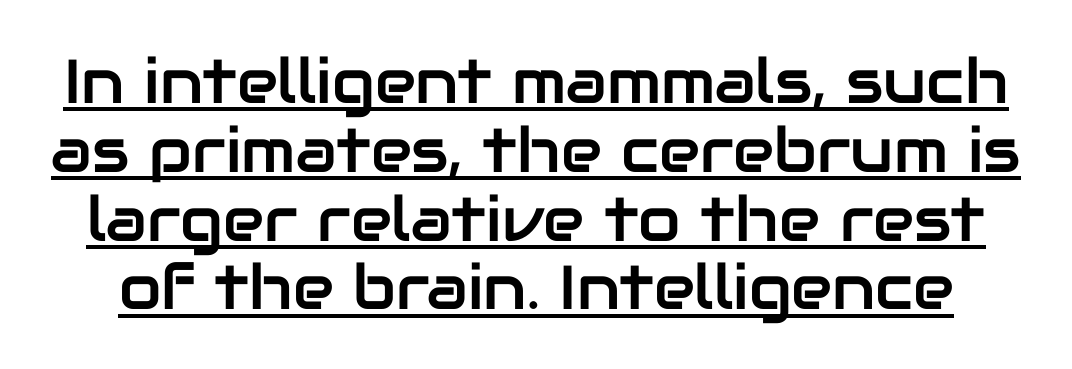
{"serif": "no", "italic": "no", "width": "normal", "stroke_contrast": "low", "x_height": "medium", "monospaced": "no", "underline": "yes", "line_spacing": "tight", "line_spacing_ratio": 1.11, "letter_spacing": "normal", "letter_spacing_em": 0.0, "glyph_px": 62}
